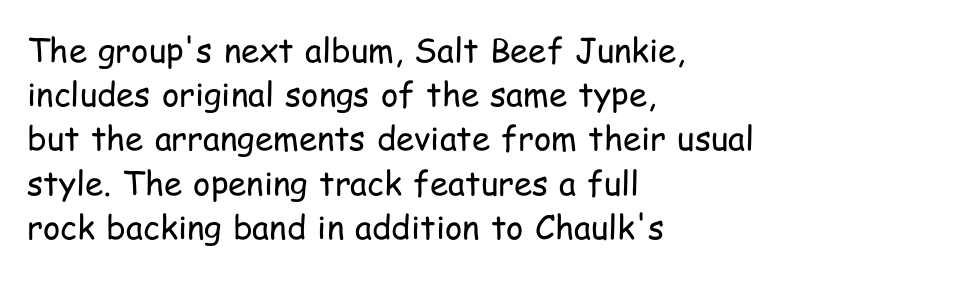
The image shows 33 px regular-weight, condensed sans-serif type, upright; set left-aligned, normal line spacing (1.34x), normal letter spacing, not underlined; low stroke contrast and a medium x-height.
